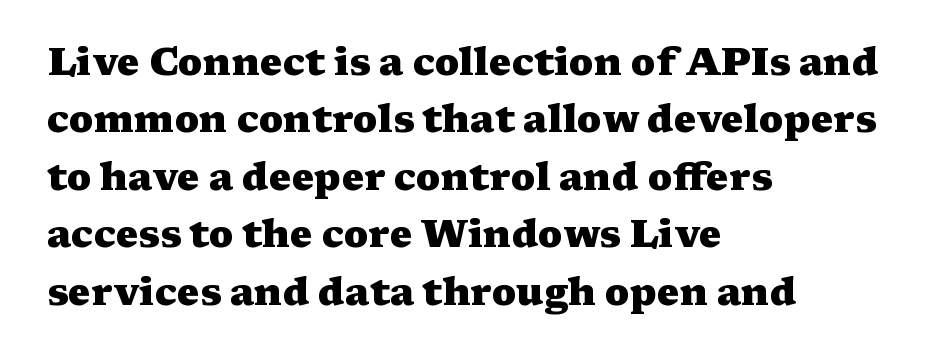
The strokes are fattened all the way to bold. No word sits above an underline. The vertical gap from one line to the next is medium. Characters remain perfectly vertical along every line.
